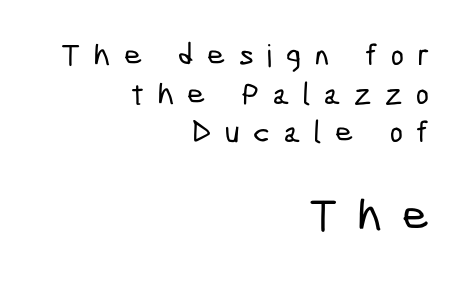
The image shows 46 px condensed sans-serif type; set right-aligned, normal line spacing (1.25x), unusually wide letter spacing (+0.44 em), not underlined; the second (bottom) block is 1.48x larger; low stroke contrast and a medium x-height.
